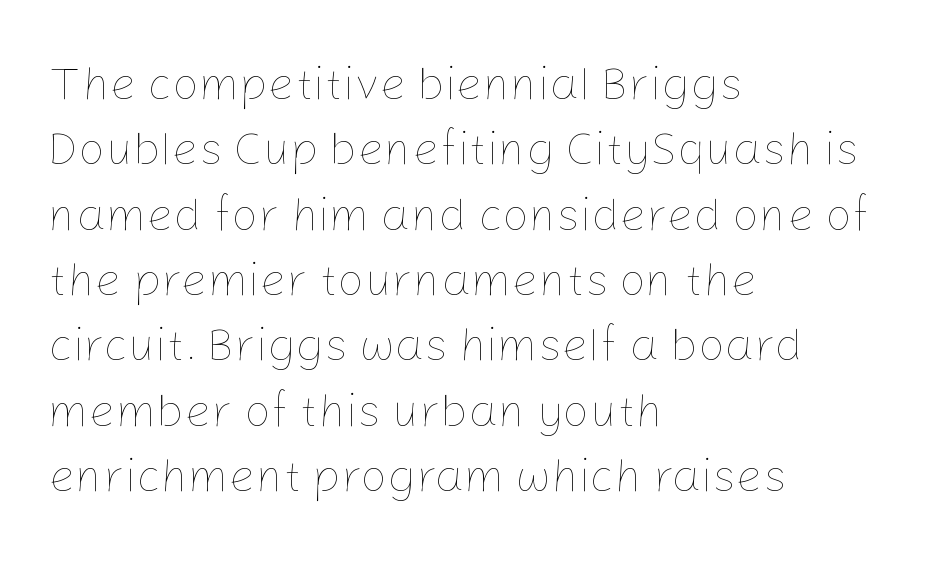
{"italic": "no", "bold": "no", "weight": "thin", "width": "normal", "stroke_contrast": "low", "x_height": "medium", "monospaced": "no", "underline": "no", "align": "left", "line_spacing": "normal", "line_spacing_ratio": 1.39, "letter_spacing": "normal", "letter_spacing_em": 0.0, "glyph_px": 47}
